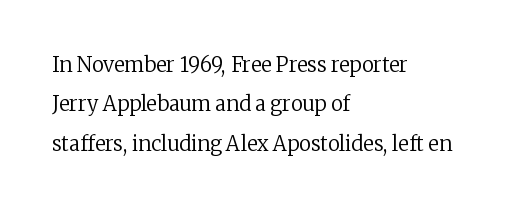
The image shows 20 px text type, upright; set left-aligned, loose line spacing (1.97x), normal letter spacing, not underlined.
